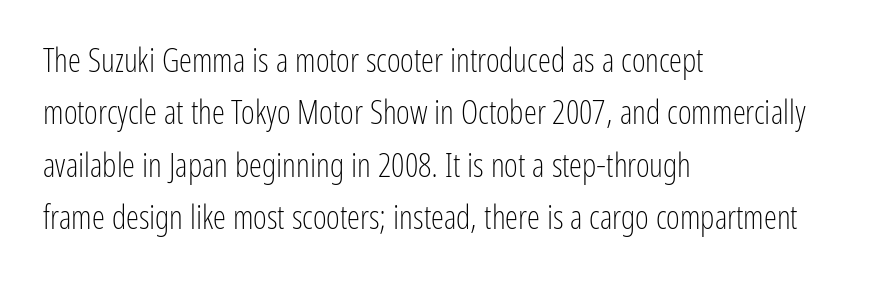
{"serif": "no", "italic": "no", "bold": "no", "weight": "light", "width": "condensed", "stroke_contrast": "low", "x_height": "medium", "monospaced": "no", "underline": "no", "align": "left", "line_spacing": "normal", "line_spacing_ratio": 1.59, "letter_spacing": "normal", "letter_spacing_em": 0.0, "glyph_px": 33}
